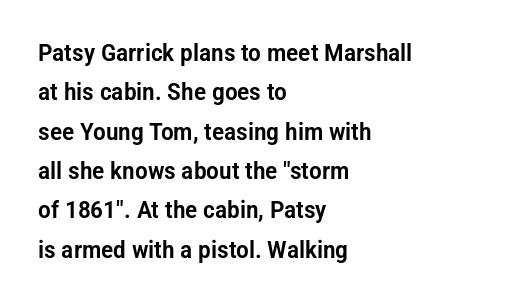
The image shows 24 px text type, upright; set left-aligned, normal line spacing (1.64x), normal letter spacing, not underlined.
